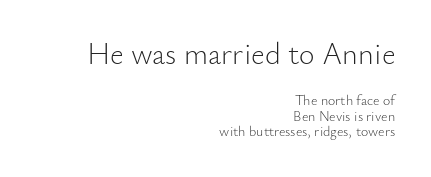
Is this a fixed-width face? No — the glyphs have proportional, varying widths. Bold? No — there's no thickening of the strokes. Italic? Not at all — the glyphs are vertical. This rendering employs a face without finishing strokes, i.e., a sans-serif.
